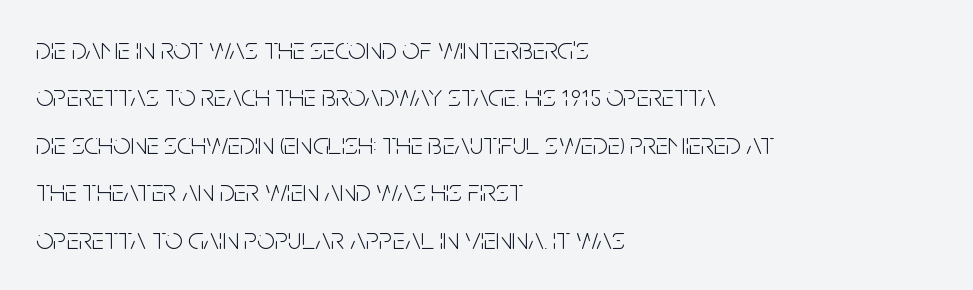
{"serif": "no", "italic": "no", "bold": "no", "weight": "light", "width": "condensed", "stroke_contrast": "low", "x_height": "large", "monospaced": "no", "underline": "no", "align": "left", "line_spacing": "normal", "line_spacing_ratio": 1.53, "letter_spacing": "normal", "letter_spacing_em": 0.0, "glyph_px": 31}
